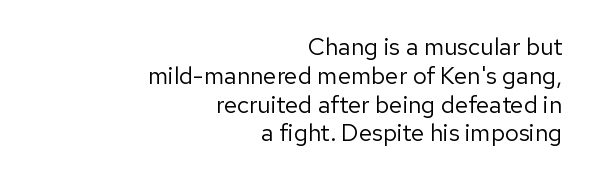
Q: Is the text bold? A: No.
Q: Is the text italic (slanted)? A: No, it is upright.
Q: Is the text underlined? A: No.
Q: How is the paragraph aligned? A: Right-aligned.
Q: Is the spacing between letters normal or unusually wide? A: Normal.
